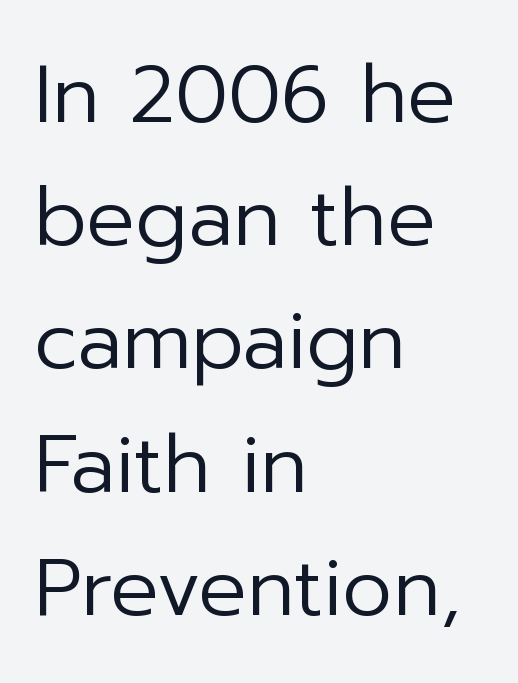
{"serif": "no", "italic": "no", "bold": "no", "weight": "regular", "width": "normal", "stroke_contrast": "low", "x_height": "medium", "monospaced": "no", "underline": "no", "align": "left", "line_spacing": "normal", "line_spacing_ratio": 1.54, "letter_spacing": "normal", "letter_spacing_em": 0.0, "glyph_px": 80}
